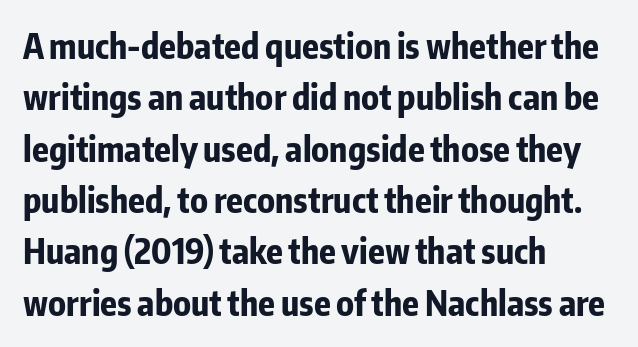
The image shows 34 px bold, condensed sans-serif type, upright; set left-aligned, normal line spacing (1.51x), normal letter spacing, not underlined; low stroke contrast and a medium x-height.
